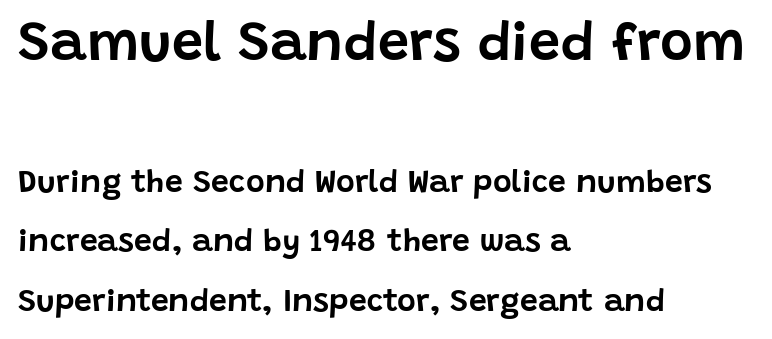
Nothing unusual about the tracking: characters are spaced as the font intends. The words here are not underlined. The composition opens big and finishes small. Each letter keeps its own natural width here, so spacing adapts to shape. Horizontally, the lines are justified to the leading edge only. You can tell from the bare stems that sans-serif type was used.
